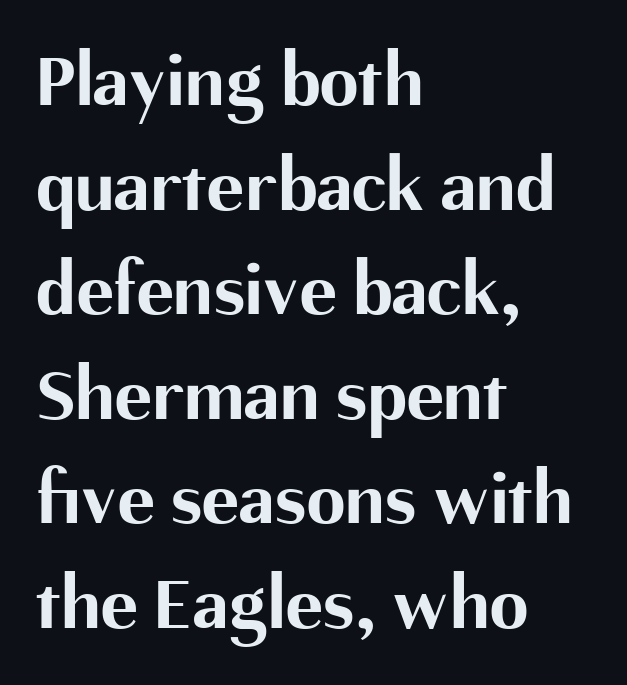
{"serif": "no", "italic": "no", "bold": "yes", "weight": "bold", "width": "normal", "stroke_contrast": "medium", "x_height": "medium", "monospaced": "no", "underline": "no", "align": "left", "line_spacing": "normal", "line_spacing_ratio": 1.34, "letter_spacing": "normal", "letter_spacing_em": 0.0, "glyph_px": 78}
